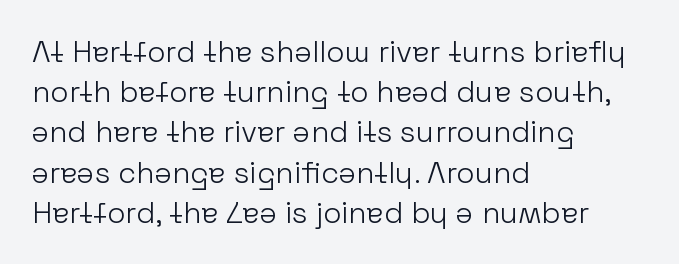
{"serif": "no", "italic": "no", "bold": "no", "weight": "light", "width": "normal", "stroke_contrast": "low", "x_height": "medium", "monospaced": "no", "underline": "no", "align": "left", "line_spacing": "normal", "line_spacing_ratio": 1.34, "letter_spacing": "normal", "letter_spacing_em": 0.0, "glyph_px": 30}
